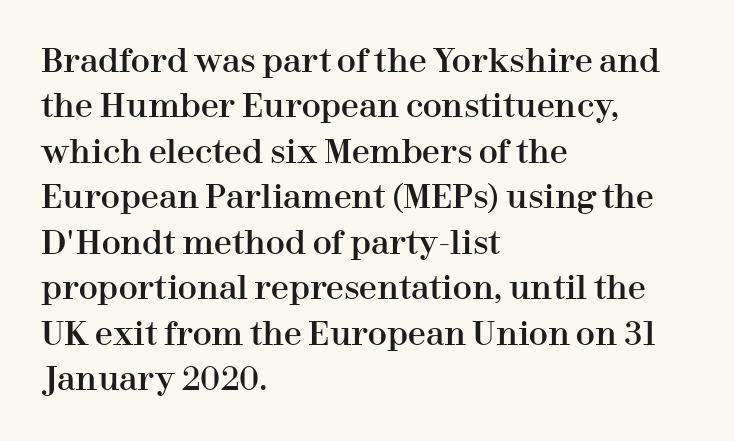
The rag falls on the right side of this text block. Each letter keeps its own natural width here, so spacing adapts to shape. Observe the ordinary spacing: letters are neighbours, not strangers. Note: serifs present on the glyphs. The space directly below the letters is spotless.
